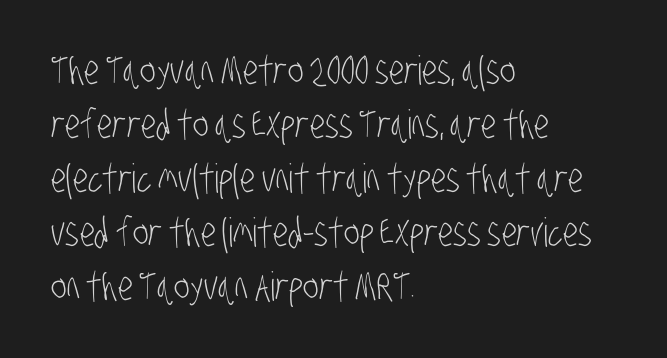
The image shows 40 px light, condensed sans-serif type; set left-aligned, normal line spacing (1.35x), normal letter spacing, not underlined; low stroke contrast and a large x-height.
